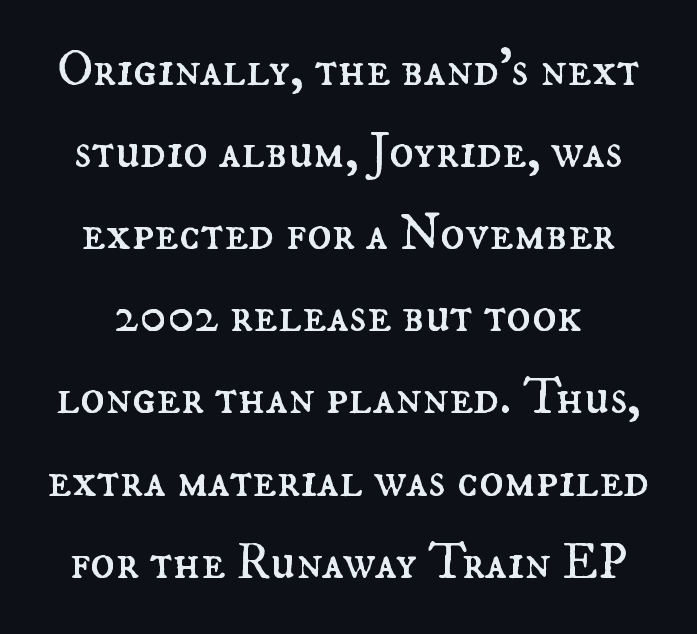
The words here are not underlined. Look at the tracking — it's just the regular setting, nothing added. Characters remain perfectly vertical along every line. Students, observe: this is what conventionally led text looks like. This sample has the flowing, uneven cadence of proportional lettering. The strokes carry an ordinary text weight at most.
